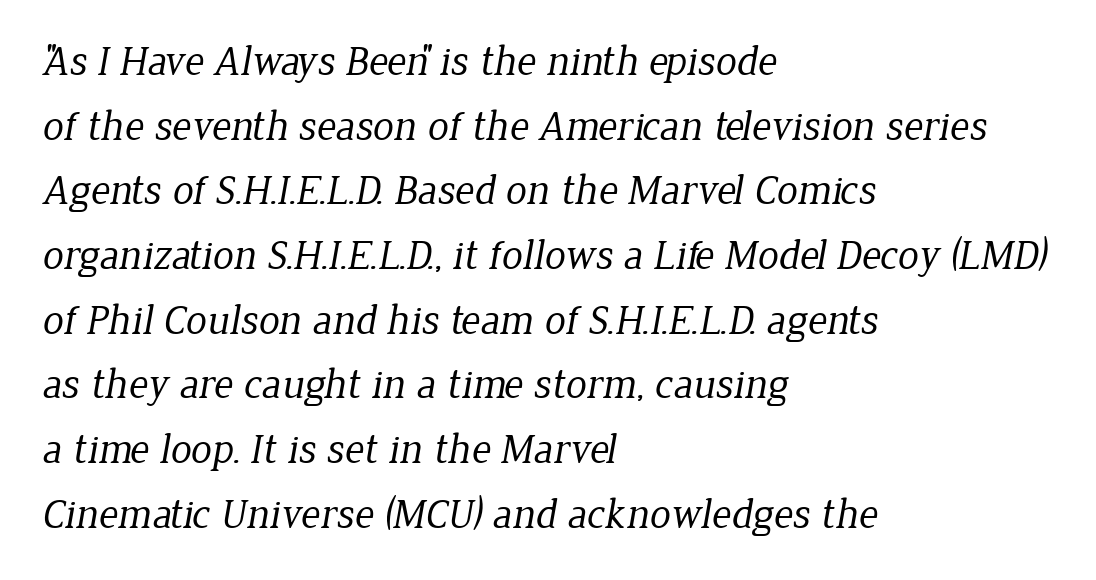
{"serif": "yes", "bold": "no", "weight": "regular", "width": "normal", "stroke_contrast": "low", "x_height": "medium", "monospaced": "no", "underline": "no", "align": "left", "line_spacing": "normal", "line_spacing_ratio": 1.54, "letter_spacing": "normal", "letter_spacing_em": 0.0, "glyph_px": 42}
